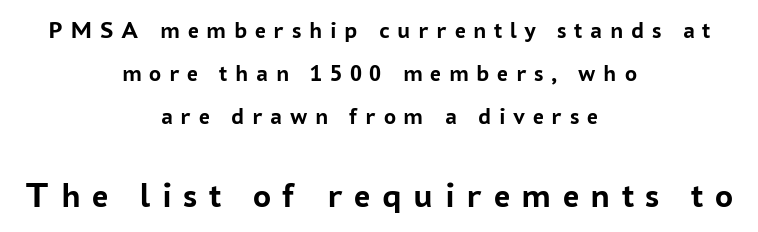
I'd describe the lettering as bold — thick and assertive. You could not count columns in this text — the font is proportionally spaced. Serif or sans? Sans — the stroke terminals are bare. Glance below the letters and you will spot only blank space.
